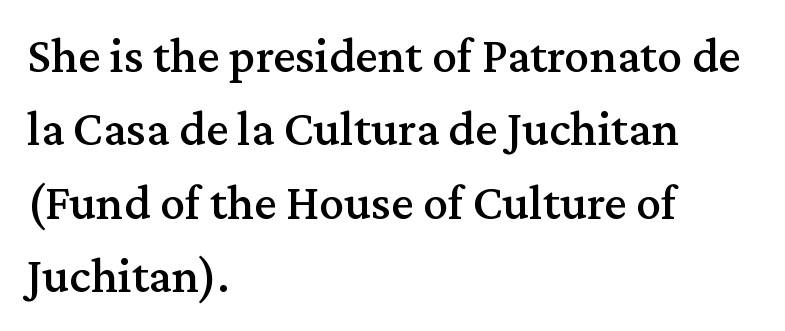
Normally led — the rows are evenly, conventionally spaced. The words here are not underlined. The ragged edge is on the right, which tells us the setting is flush left. Italic: no, the glyphs are upright roman.
